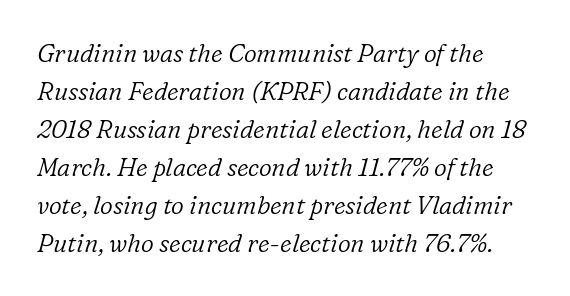
Each row of text sits above clean, open space. Horizontal bands of white between lines are of average thickness. The font sits on the lighter half of the weight spectrum, regular included. Short and long lines alike share a common starting point at left. The gaps between neighbouring characters are ordinary and unremarkable.
